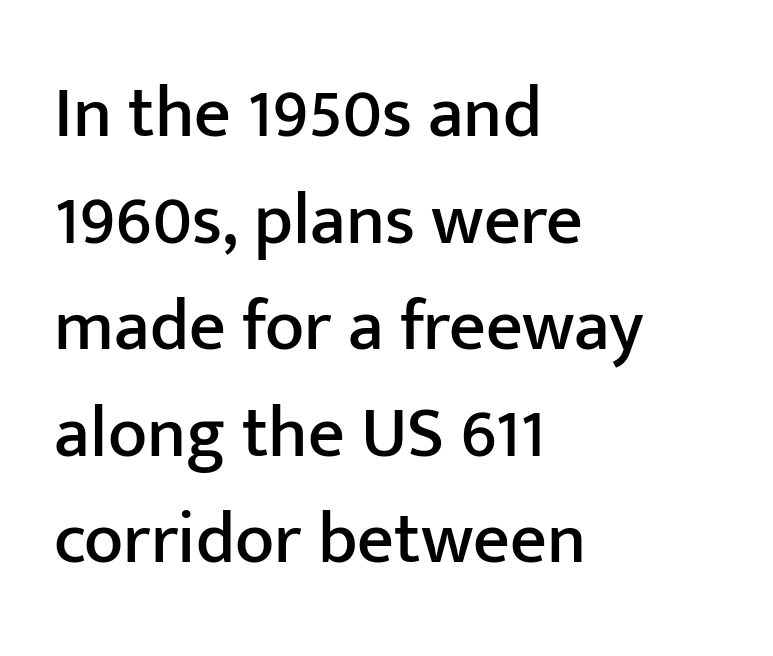
{"serif": "no", "italic": "no", "width": "normal", "stroke_contrast": "low", "x_height": "medium", "monospaced": "no", "underline": "no", "align": "left", "line_spacing": "normal", "line_spacing_ratio": 1.48, "letter_spacing": "normal", "letter_spacing_em": 0.0, "glyph_px": 72}
